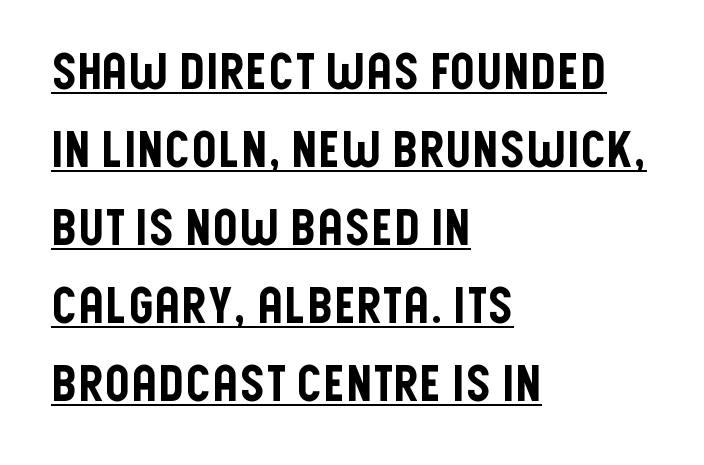
{"serif": "no", "italic": "no", "width": "condensed", "stroke_contrast": "low", "x_height": "large", "monospaced": "no", "underline": "yes", "align": "left", "line_spacing": "normal", "line_spacing_ratio": 1.56, "letter_spacing": "normal", "letter_spacing_em": 0.0, "glyph_px": 50}
